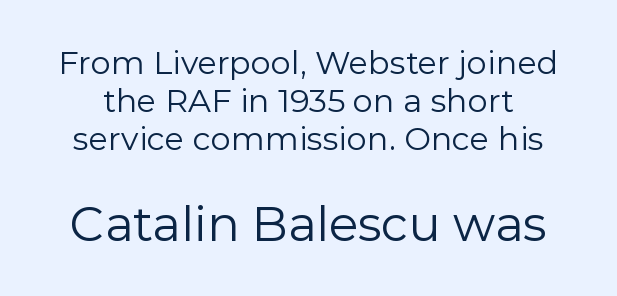
The image shows 48 px regular-weight sans-serif type, upright; set line spacing 1.18x, normal letter spacing, not underlined; the second (bottom) block is 1.5x larger; low stroke contrast and a medium x-height.
